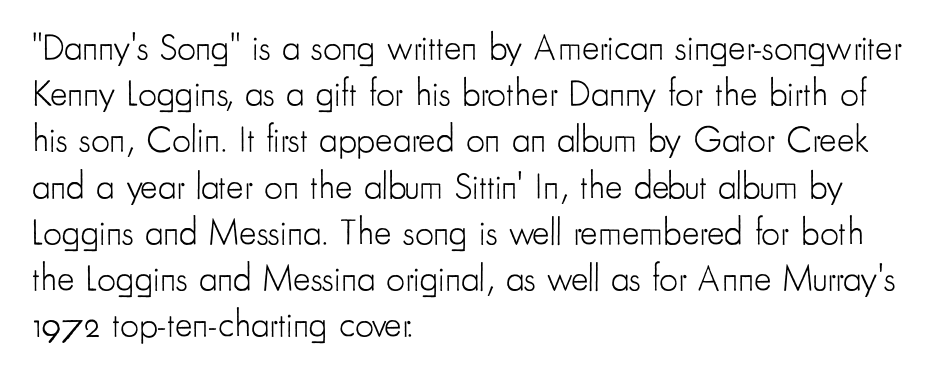
Q: Is the text bold? A: No.
Q: Is the text italic (slanted)? A: No, it is upright.
Q: Is the typeface a serif or a sans-serif typeface? A: Sans-serif.
Q: Is the text underlined? A: No.
Q: How is the paragraph aligned? A: Left-aligned.
Q: Is the spacing between letters normal or unusually wide? A: Normal.
Q: Is the spacing between lines tight, normal or loose? A: Normal.
Q: Width (condensed, normal, or wide)? A: Condensed.
Q: Stroke contrast? A: Low.
Q: x-height? A: Small.
Q: Monospaced? A: No.
